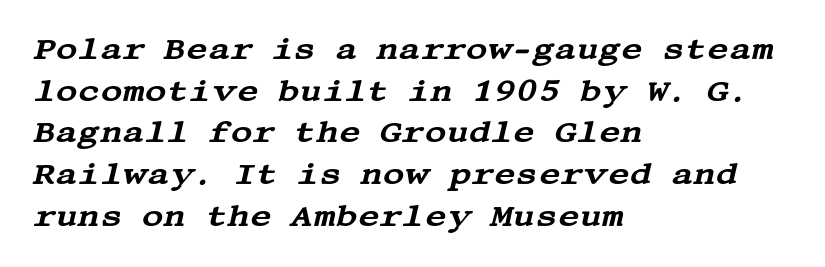
The image shows 30 px wide serif type, italic (leaning right); set left-aligned, normal line spacing (1.39x), normal letter spacing, not underlined; medium stroke contrast and a large x-height.
